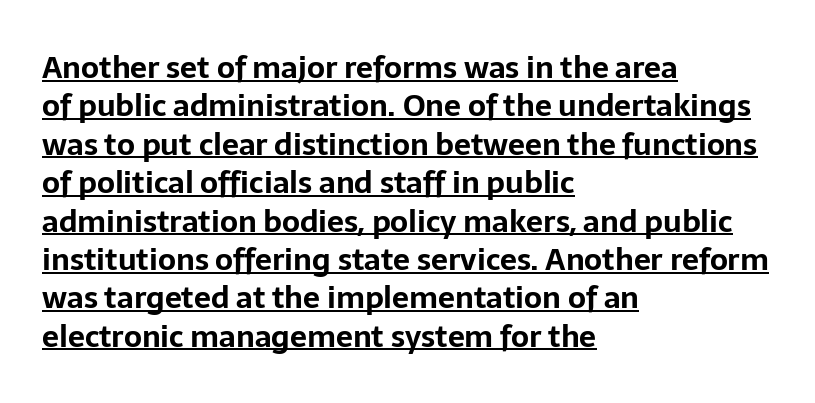
The image shows 30 px bold sans-serif type, upright; set left-aligned, normal line spacing (1.28x), normal letter spacing, underlined; low stroke contrast and a medium x-height.
